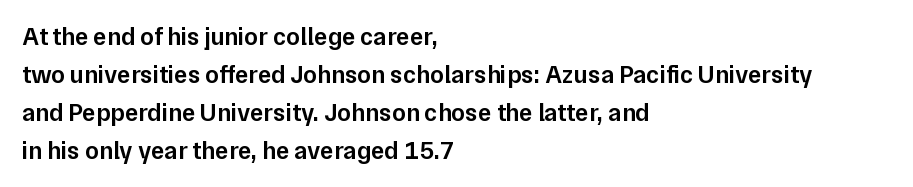
The image shows 25 px text type, upright; set left-aligned, normal line spacing (1.52x), normal letter spacing, not underlined.
